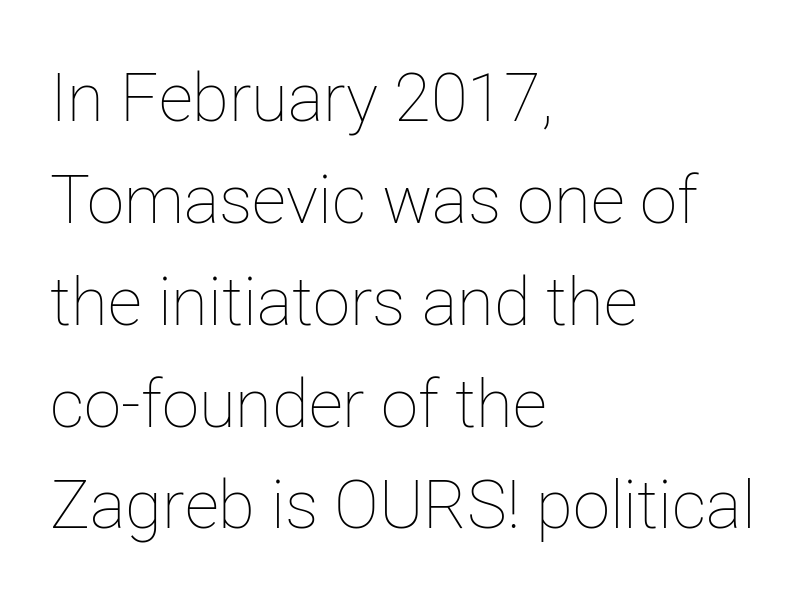
The image shows 67 px thin type, upright; set left-aligned, normal line spacing (1.52x), normal letter spacing, not underlined; low stroke contrast and a medium x-height.
